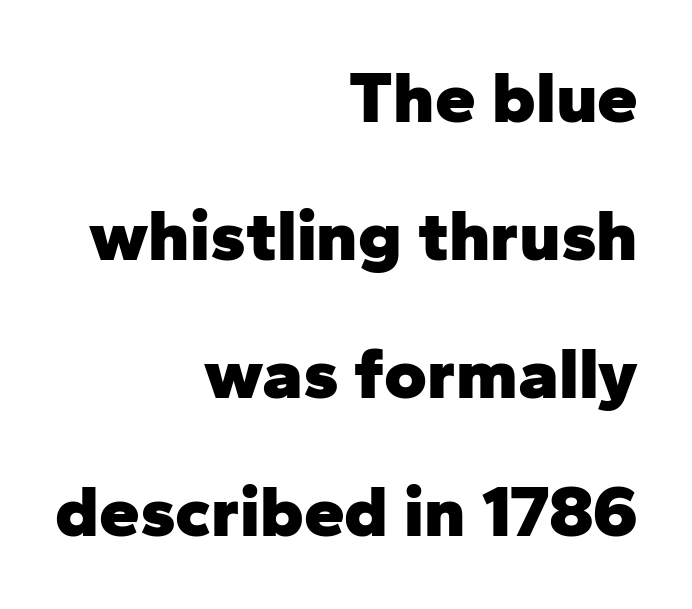
The type family on display is of the sans-serif kind. This rendering features lettering with no underline. This is the regular roman posture of the typeface. Line ends are locked; line starts wander.
